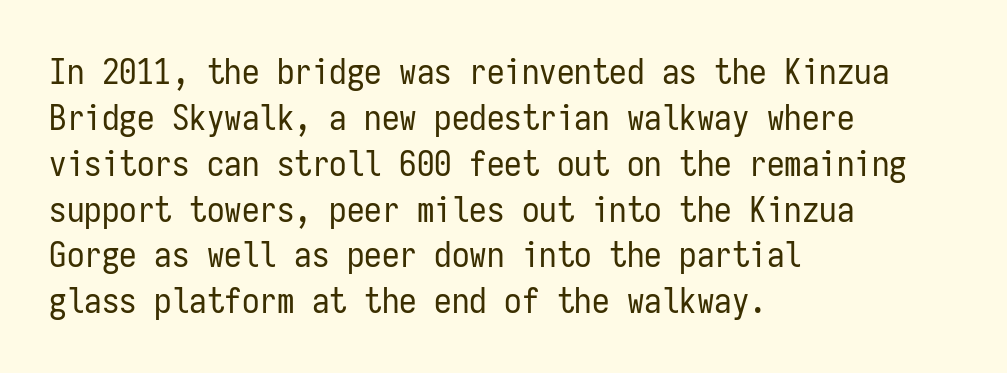
The space directly below the letters is spotless. A normal amount of white space separates one row of letters from the next. The rendering keeps characters at their native spacing. A student would call this left alignment; a typographer would say flush left, rag right. Every character sits straight up, as roman type does. The weight would be labelled regular, book, light, or lighter still.
